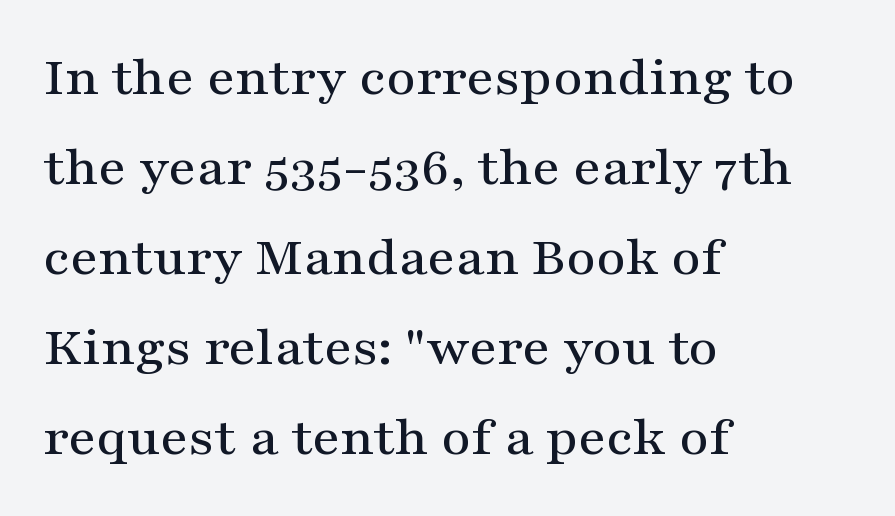
Characters follow at the spacing the type designer built in. The rendering uses natural spacing where letterforms have individual widths. These lines are composed in type with serifs. Letters rest on an invisible, unmarked baseline.
